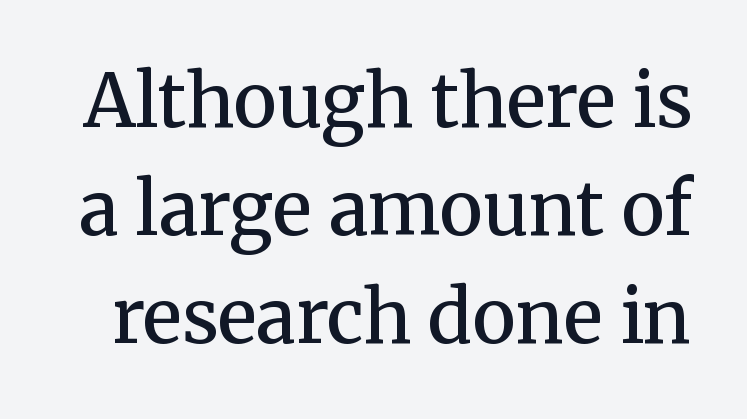
{"serif": "yes", "italic": "no", "bold": "semi", "weight": "semibold", "width": "normal", "stroke_contrast": "medium", "x_height": "medium", "monospaced": "no", "underline": "no", "line_spacing": "normal", "line_spacing_ratio": 1.48, "letter_spacing": "normal", "letter_spacing_em": 0.0, "glyph_px": 73}
